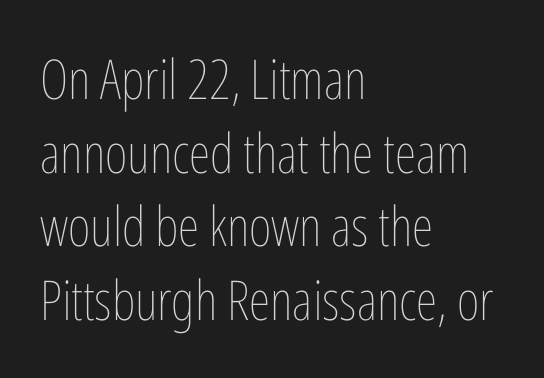
Q: Is the text bold? A: No.
Q: Is the text italic (slanted)? A: No, it is upright.
Q: Is the text underlined? A: No.
Q: How is the paragraph aligned? A: Left-aligned.
Q: Is the spacing between letters normal or unusually wide? A: Normal.
Q: Is the spacing between lines tight, normal or loose? A: Normal.
Q: Width (condensed, normal, or wide)? A: Condensed.
Q: Stroke contrast? A: Low.
Q: x-height? A: Medium.
Q: Monospaced? A: No.
